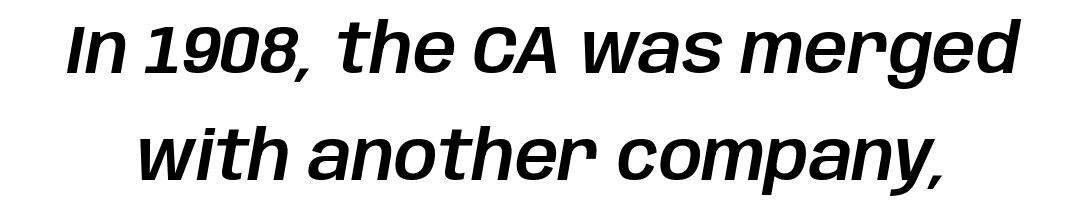
This sample keeps an unexceptional amount of space between lines. A typesetter would mark this as italic. A typesetter would call this proportional, since set widths differ per character. Each row of text sits above clean, open space.
